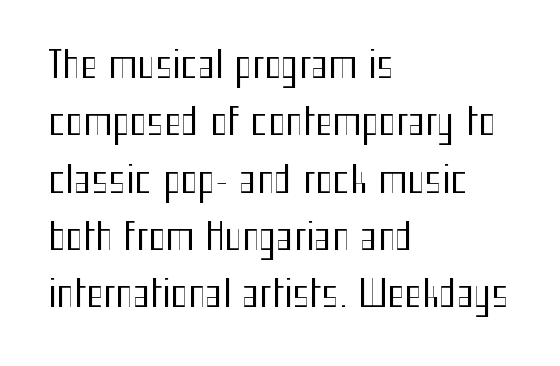
{"serif": "no", "italic": "no", "bold": "no", "weight": "regular", "width": "condensed", "stroke_contrast": "medium", "x_height": "medium", "monospaced": "no", "underline": "no", "align": "left", "line_spacing": "normal", "line_spacing_ratio": 1.55, "letter_spacing": "normal", "letter_spacing_em": 0.0, "glyph_px": 37}
